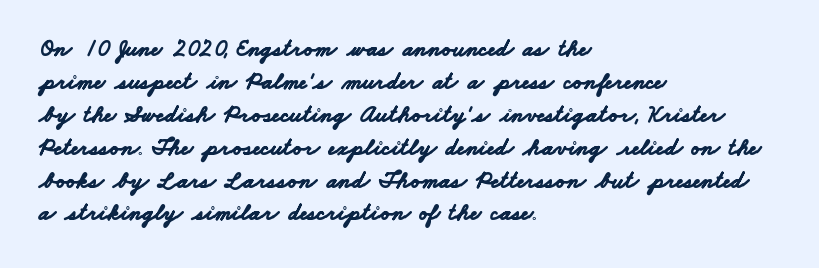
{"bold": "yes", "underline": "no", "align": "left", "line_spacing": "normal", "line_spacing_ratio": 1.37, "letter_spacing": "normal", "letter_spacing_em": 0.0, "glyph_px": 24}
